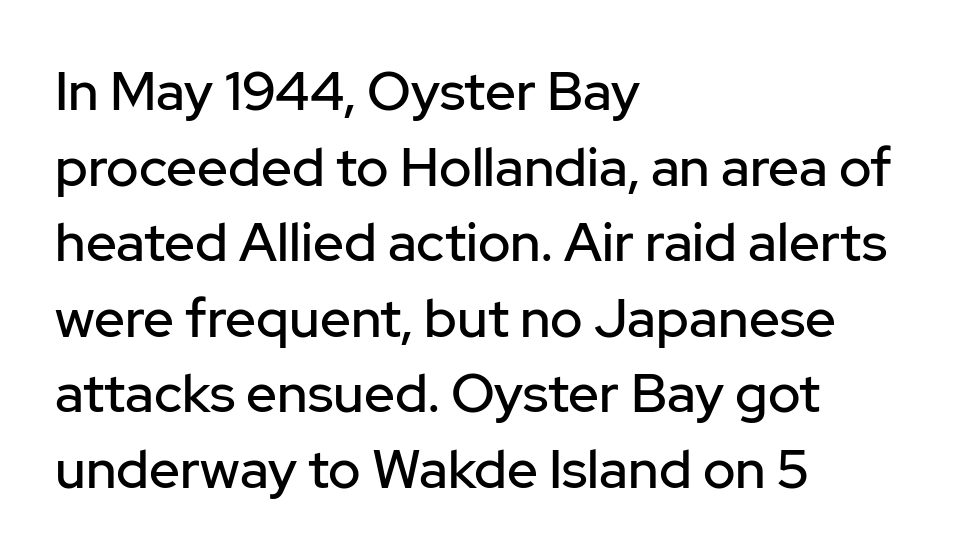
The image shows 54 px sans-serif type, upright; set left-aligned, normal line spacing (1.4x), normal letter spacing, not underlined; low stroke contrast and a medium x-height.
